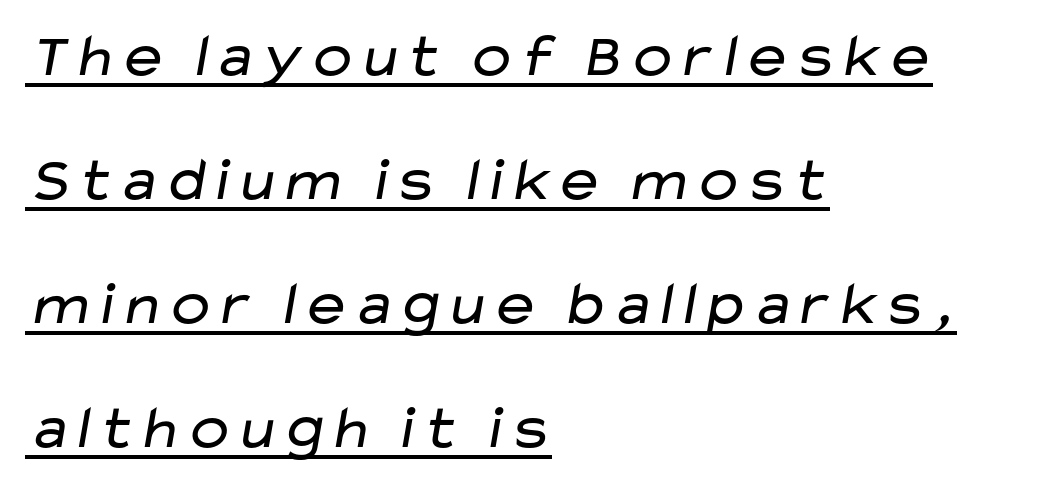
Caption: face not bold, strokes unweighted. Look at the tracking — it's just the regular setting, nothing added. This rendering features underlined lettering. Line beginnings align vertically; line endings do not. Unlike a traditional serif, this face leaves its strokes unadorned. Vertical spacing — loose.
